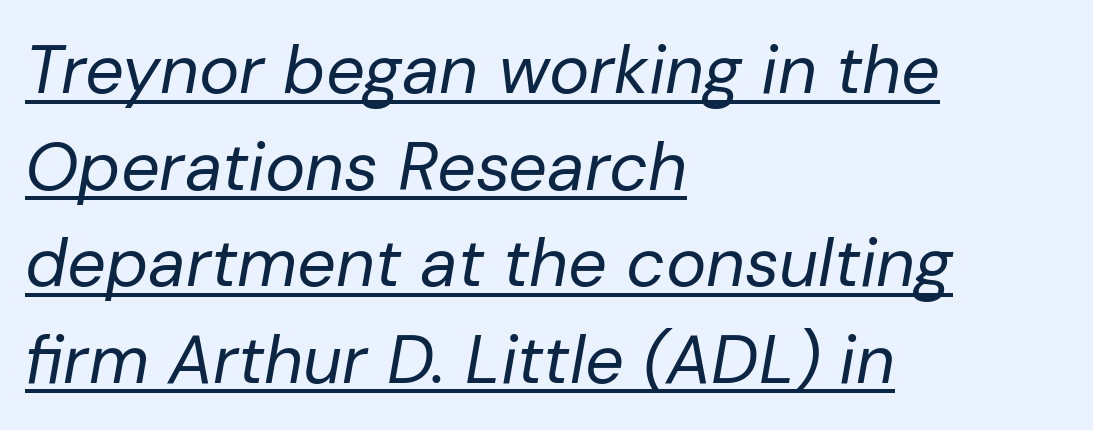
The image shows 68 px regular-weight type, italic (leaning right); set left-aligned, normal line spacing (1.42x), normal letter spacing, underlined; low stroke contrast and a medium x-height.
